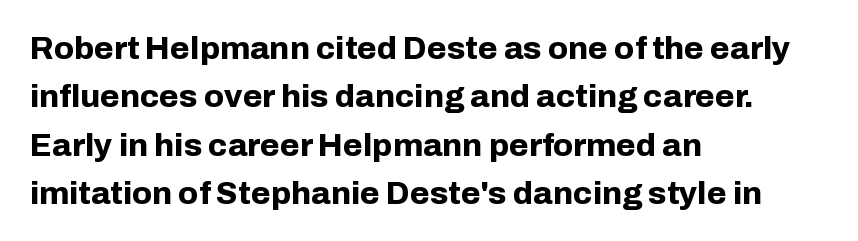
The image shows 32 px bold sans-serif type, upright; set left-aligned, normal line spacing (1.51x), normal letter spacing, not underlined; low stroke contrast and a medium x-height.
